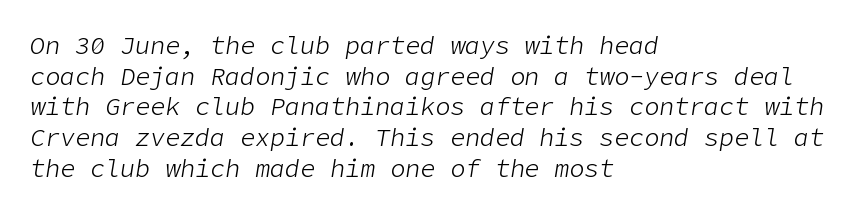
Inter-character spacing is left at the font's built-in metrics. Counters stay open thanks to moderate or lighter strokes. Notice how the passage keeps a crisp vertical edge on the left only. Clear beneath every line of the passage.
